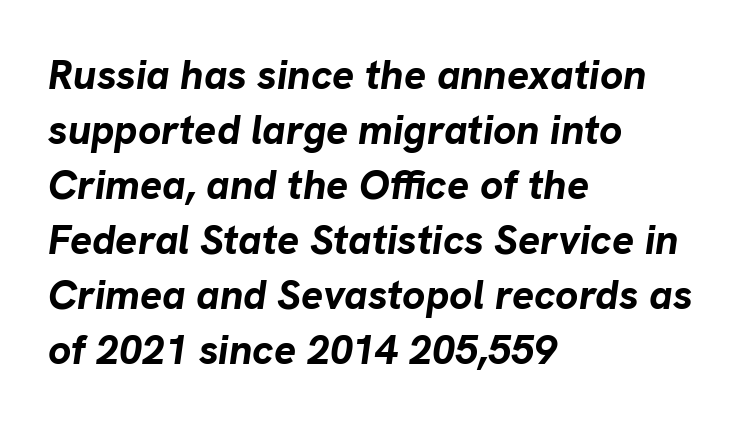
Q: Is the text bold? A: Yes.
Q: Is the text italic (slanted)? A: Yes, it leans right by about 8 degrees.
Q: Is the text underlined? A: No.
Q: How is the paragraph aligned? A: Left-aligned.
Q: Is the spacing between letters normal or unusually wide? A: Normal.
Q: Is the spacing between lines tight, normal or loose? A: Normal.
Q: Width (condensed, normal, or wide)? A: Normal.
Q: Stroke contrast? A: Low.
Q: x-height? A: Medium.
Q: Monospaced? A: No.
